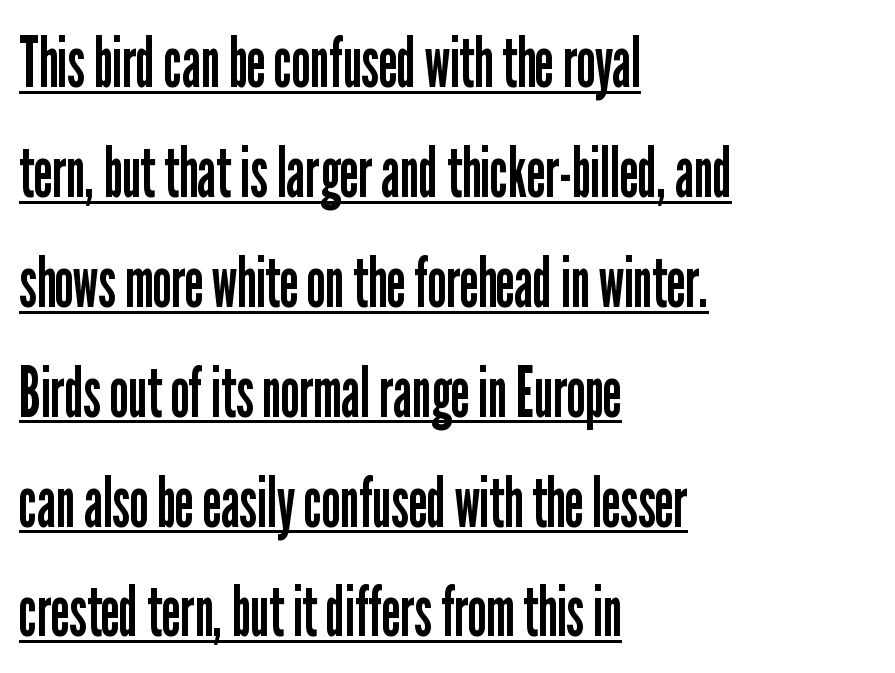
Q: Is the text bold? A: No.
Q: Is the text italic (slanted)? A: No, it is upright.
Q: Is the typeface a serif or a sans-serif typeface? A: Sans-serif.
Q: Is the text underlined? A: Yes.
Q: How is the paragraph aligned? A: Left-aligned.
Q: Is the spacing between letters normal or unusually wide? A: Normal.
Q: Is the spacing between lines tight, normal or loose? A: Normal.
Q: Width (condensed, normal, or wide)? A: Condensed.
Q: Stroke contrast? A: Low.
Q: x-height? A: Medium.
Q: Monospaced? A: No.
